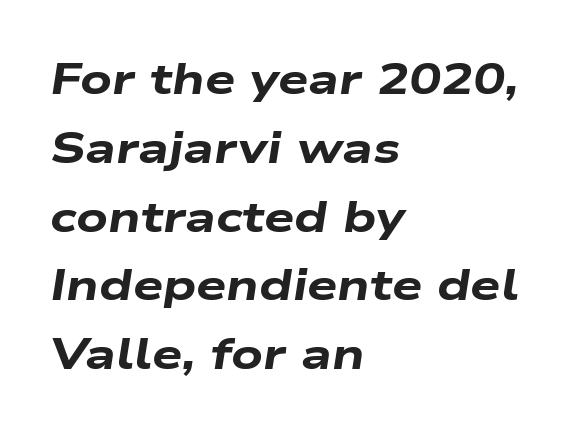
Q: Is the text bold? A: Yes.
Q: Is the text italic (slanted)? A: Yes, it leans right by about 9 degrees.
Q: Is the text underlined? A: No.
Q: How is the paragraph aligned? A: Left-aligned.
Q: Is the spacing between letters normal or unusually wide? A: Normal.
Q: Is the spacing between lines tight, normal or loose? A: Normal.
Q: Width (condensed, normal, or wide)? A: Wide.
Q: Stroke contrast? A: Low.
Q: x-height? A: Medium.
Q: Monospaced? A: No.
